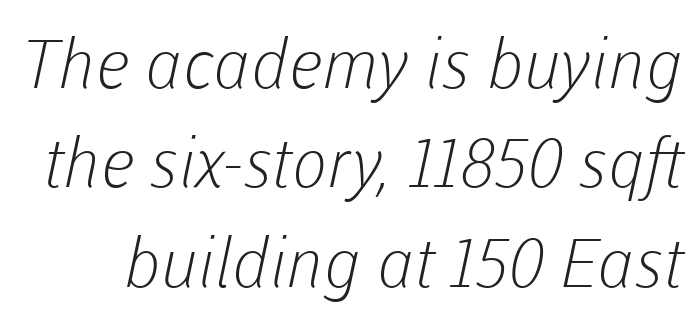
The gap between lines stays unmarked. Between one letter and the next there's only the usual sliver of space. The lines sit at an ordinary, default distance from one another. The rendering uses natural spacing where letterforms have individual widths.
